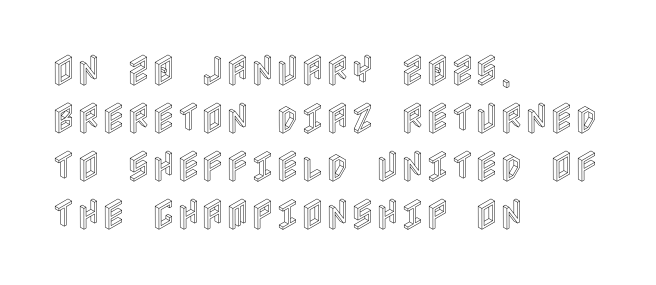
Descenders are the only things crossing below the line. The passage shown has conventional tracking throughout. Horizontal alignment here is leftward, the default for most running prose. Summary of vertical rhythm: regular, with standard interline spacing.
